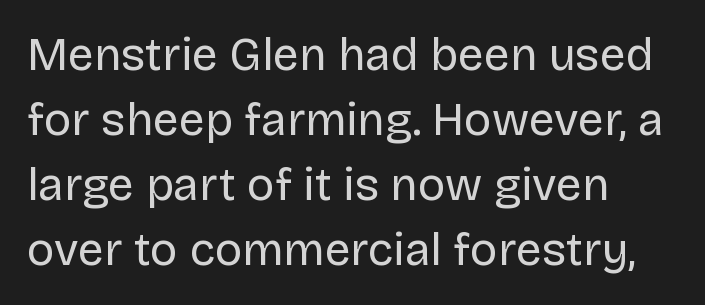
{"serif": "no", "italic": "no", "bold": "no", "weight": "regular", "width": "normal", "stroke_contrast": "low", "x_height": "large", "monospaced": "no", "underline": "no", "align": "left", "line_spacing": "normal", "line_spacing_ratio": 1.41, "letter_spacing": "normal", "letter_spacing_em": 0.0, "glyph_px": 46}
